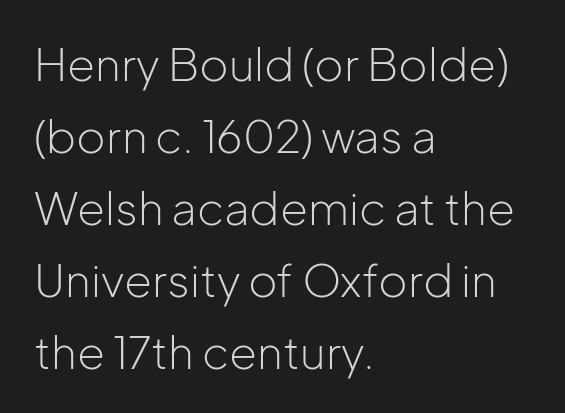
Q: Is the text bold? A: No.
Q: Is the text italic (slanted)? A: No, it is upright.
Q: Is the typeface a serif or a sans-serif typeface? A: Sans-serif.
Q: Is the text underlined? A: No.
Q: How is the paragraph aligned? A: Left-aligned.
Q: Is the spacing between letters normal or unusually wide? A: Normal.
Q: Is the spacing between lines tight, normal or loose? A: Normal.
Q: Width (condensed, normal, or wide)? A: Normal.
Q: Stroke contrast? A: Low.
Q: x-height? A: Medium.
Q: Monospaced? A: No.
